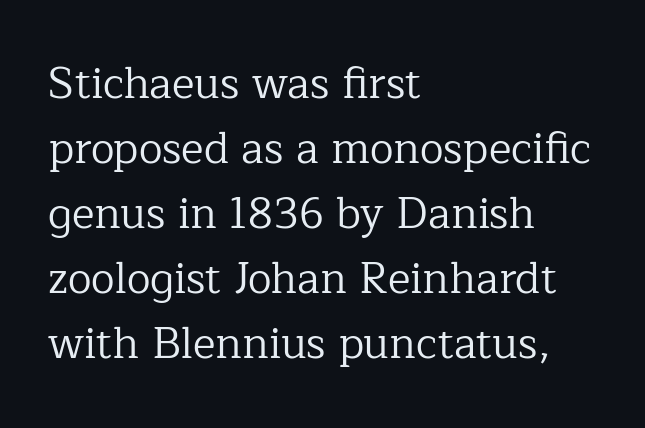
The image shows 43 px regular-weight serif type, upright; set left-aligned, normal line spacing (1.51x), normal letter spacing, not underlined; low stroke contrast and a medium x-height.
